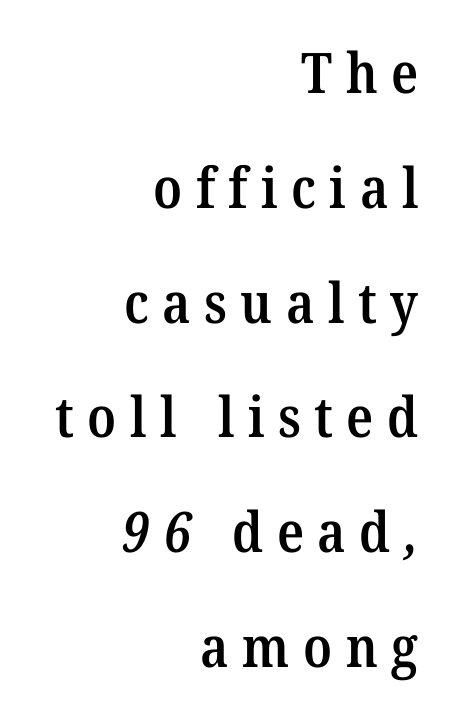
The image shows 56 px semibold serif type; set right-aligned, loose line spacing (2.05x), unusually wide letter spacing (+0.24 em), not underlined; medium stroke contrast and a medium x-height.
